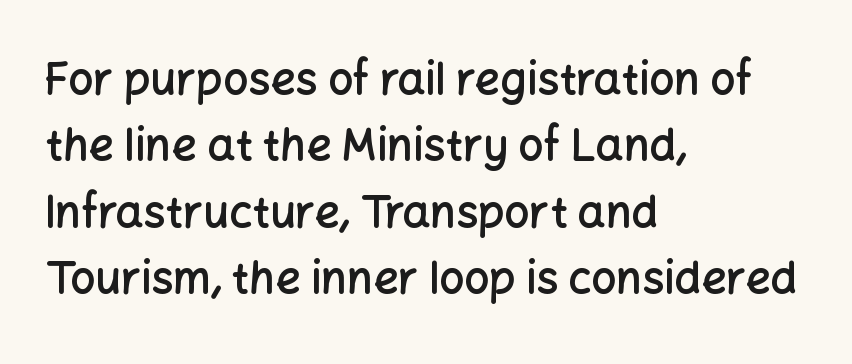
The image shows 44 px semibold sans-serif type, upright; set left-aligned, normal line spacing (1.51x), normal letter spacing, not underlined; low stroke contrast and a medium x-height.
